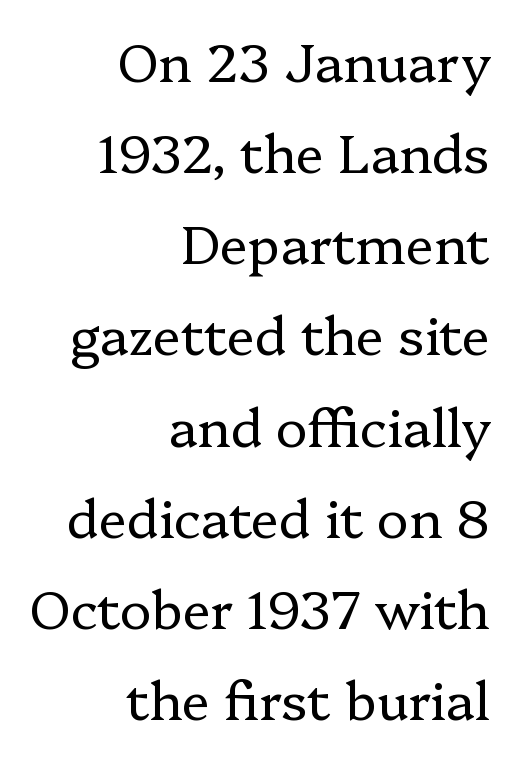
The image shows 53 px regular-weight serif type, upright; set right-aligned, line spacing 1.72x, normal letter spacing, not underlined; low stroke contrast and a medium x-height.
